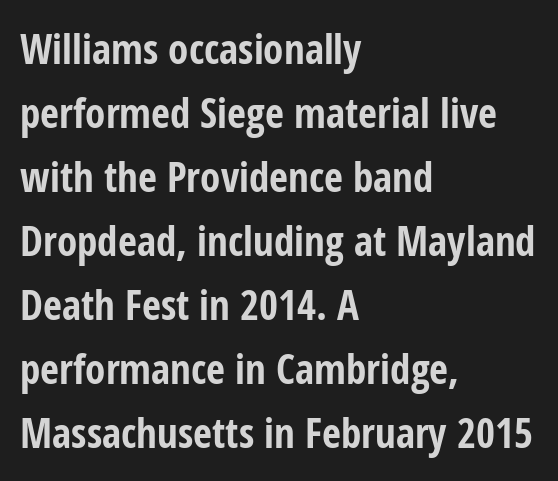
{"serif": "no", "italic": "no", "bold": "yes", "weight": "bold", "width": "condensed", "stroke_contrast": "low", "x_height": "medium", "monospaced": "no", "underline": "no", "align": "left", "line_spacing": "normal", "line_spacing_ratio": 1.56, "letter_spacing": "normal", "letter_spacing_em": 0.0, "glyph_px": 41}
